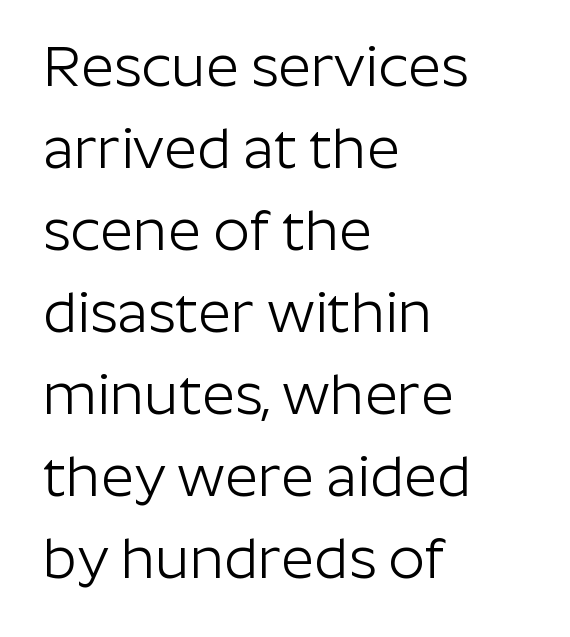
No chunkiness to these letters — they're not bold. One-word summary of the alignment: left. Do the characters align in a grid? No, the font is proportional. No extra tracking has been applied to these lines.
